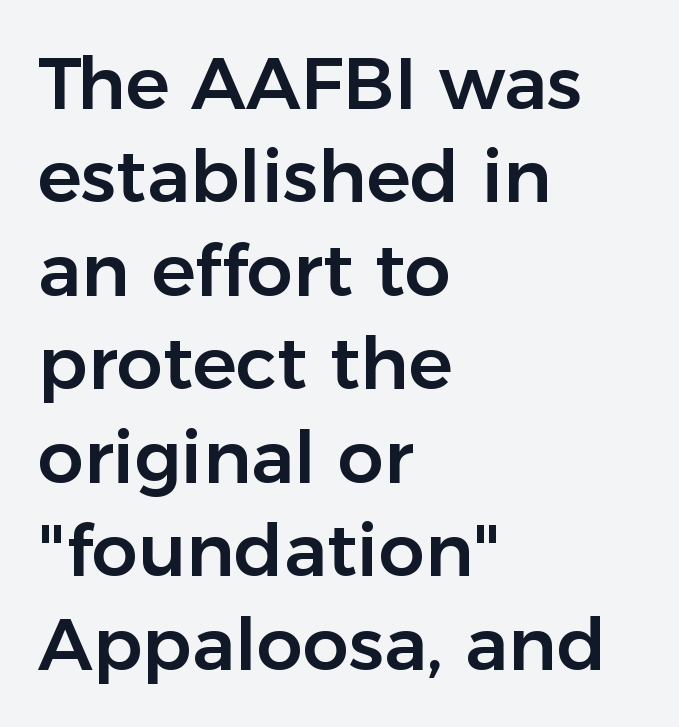
The image shows 73 px sans-serif type, upright; set left-aligned, normal line spacing (1.28x), normal letter spacing, not underlined; low stroke contrast and a medium x-height.
